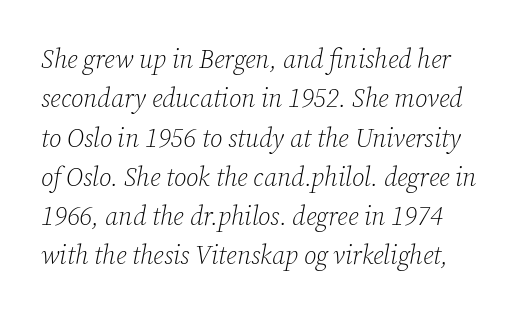
{"italic": "yes", "lean": "right", "slant_degrees": 12, "bold": "no", "underline": "no", "line_spacing": "normal", "line_spacing_ratio": 1.51, "letter_spacing": "normal", "letter_spacing_em": 0.0, "glyph_px": 26}
